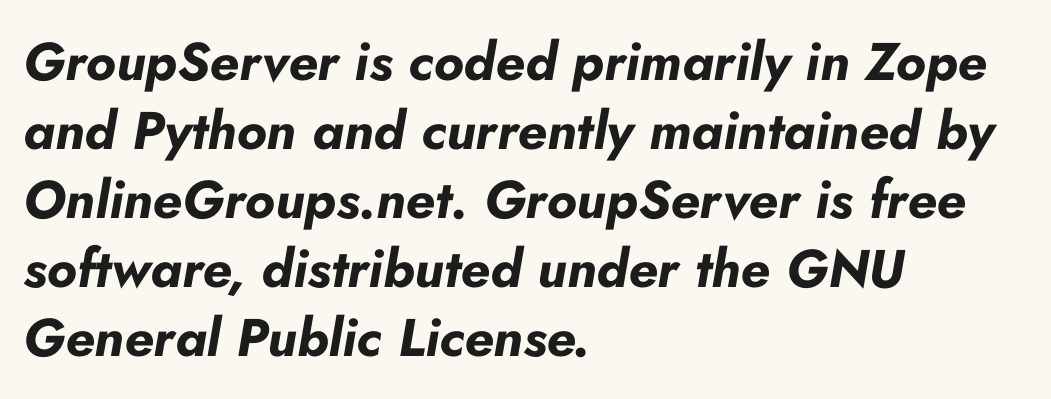
Q: Is the text bold? A: Yes.
Q: Is the text italic (slanted)? A: Yes, it leans right by about 10 degrees.
Q: Is the text underlined? A: No.
Q: How is the paragraph aligned? A: Left-aligned.
Q: Is the spacing between letters normal or unusually wide? A: Normal.
Q: Is the spacing between lines tight, normal or loose? A: Normal.
Q: Width (condensed, normal, or wide)? A: Normal.
Q: Stroke contrast? A: Low.
Q: x-height? A: Small.
Q: Monospaced? A: No.
